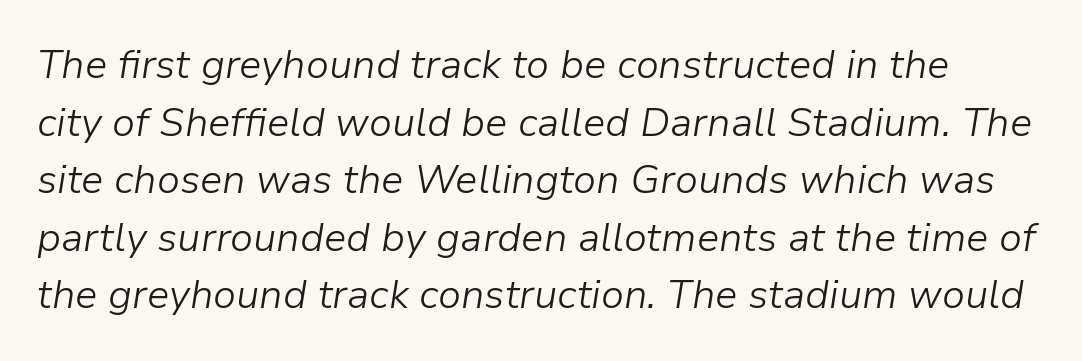
Q: Is the text bold? A: No.
Q: Is the text italic (slanted)? A: Yes, it leans right by about 9 degrees.
Q: Is the text underlined? A: No.
Q: Is the spacing between letters normal or unusually wide? A: Normal.
Q: Is the spacing between lines tight, normal or loose? A: Normal.
Q: Width (condensed, normal, or wide)? A: Normal.
Q: Stroke contrast? A: Low.
Q: x-height? A: Medium.
Q: Monospaced? A: No.
